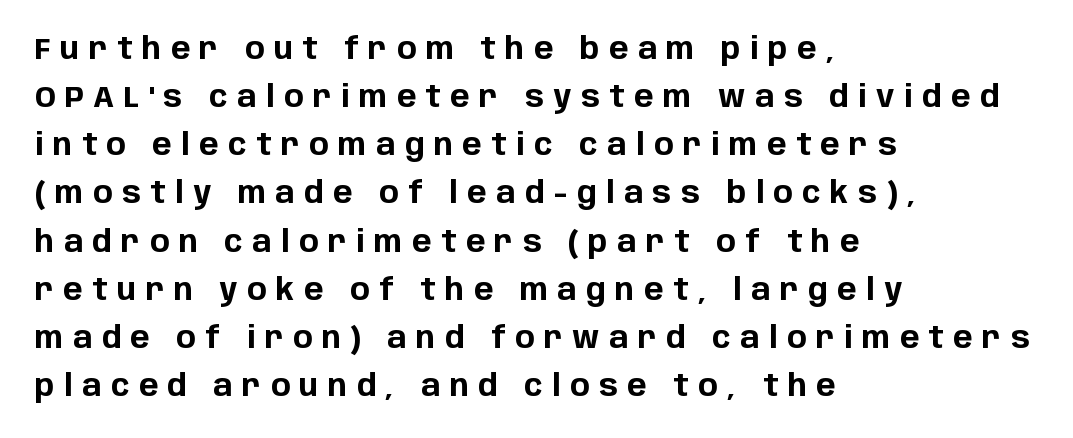
Q: Is the text bold? A: Yes.
Q: Is the text italic (slanted)? A: No, it is upright.
Q: Is the typeface a serif or a sans-serif typeface? A: Sans-serif.
Q: Is the text underlined? A: No.
Q: How is the paragraph aligned? A: Left-aligned.
Q: Is the spacing between letters normal or unusually wide? A: Unusually wide.
Q: Is the spacing between lines tight, normal or loose? A: Normal.
Q: Width (condensed, normal, or wide)? A: Normal.
Q: Stroke contrast? A: Low.
Q: x-height? A: Large.
Q: Monospaced? A: No.
